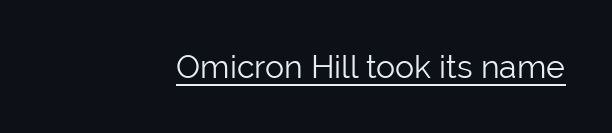
Q: Is the text bold? A: No.
Q: Is the text italic (slanted)? A: No, it is upright.
Q: Is the typeface a serif or a sans-serif typeface? A: Sans-serif.
Q: Is the text underlined? A: Yes.
Q: Is the spacing between letters normal or unusually wide? A: Normal.
Q: Width (condensed, normal, or wide)? A: Normal.
Q: Stroke contrast? A: Low.
Q: x-height? A: Medium.
Q: Monospaced? A: No.
